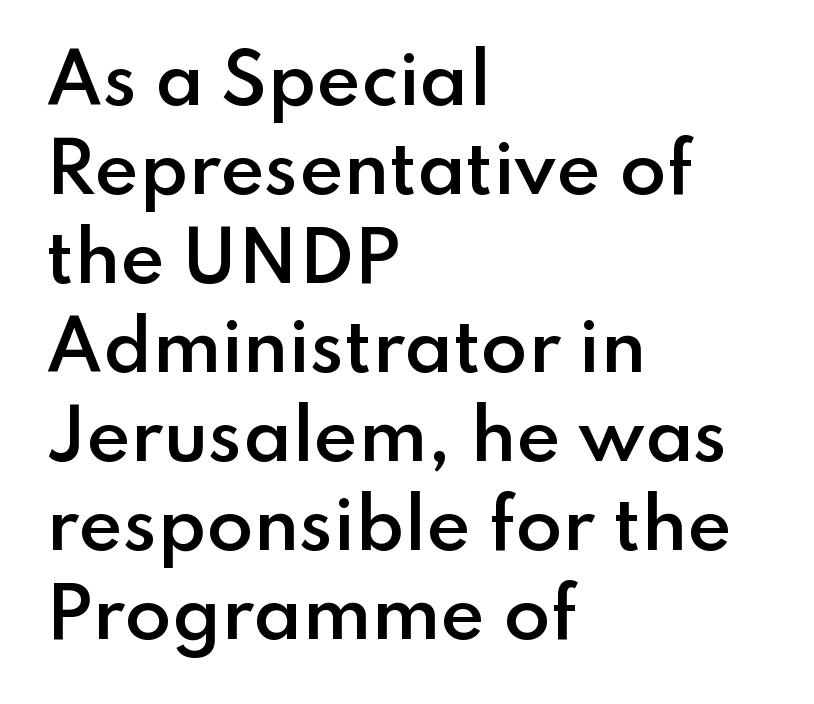
Q: Is the text bold? A: Semi-bold.
Q: Is the text italic (slanted)? A: No, it is upright.
Q: Is the typeface a serif or a sans-serif typeface? A: Sans-serif.
Q: Is the text underlined? A: No.
Q: How is the paragraph aligned? A: Left-aligned.
Q: Is the spacing between letters normal or unusually wide? A: Normal.
Q: Is the spacing between lines tight, normal or loose? A: Normal.
Q: Width (condensed, normal, or wide)? A: Normal.
Q: Stroke contrast? A: Low.
Q: x-height? A: Small.
Q: Monospaced? A: No.
